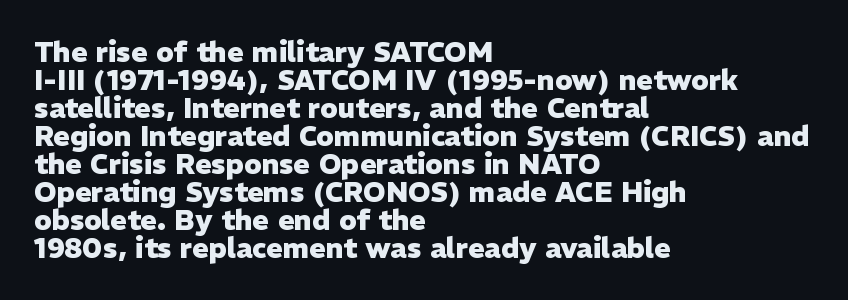
The image shows 28 px heavy sans-serif type, upright; set left-aligned, tight line spacing (1.0x), normal letter spacing, not underlined; low stroke contrast and a medium x-height.
